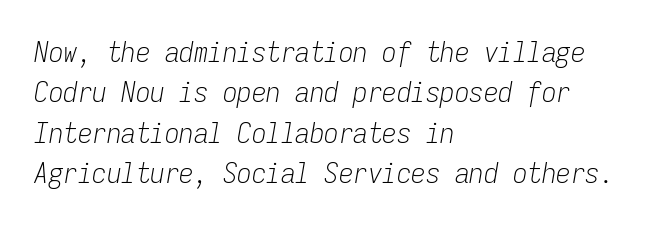
Where is the straight margin? On the left. Style check: oblique. Fixed-width glyphs throughout — classic coding-font behaviour. A typesetter would call this zero additional tracking.
